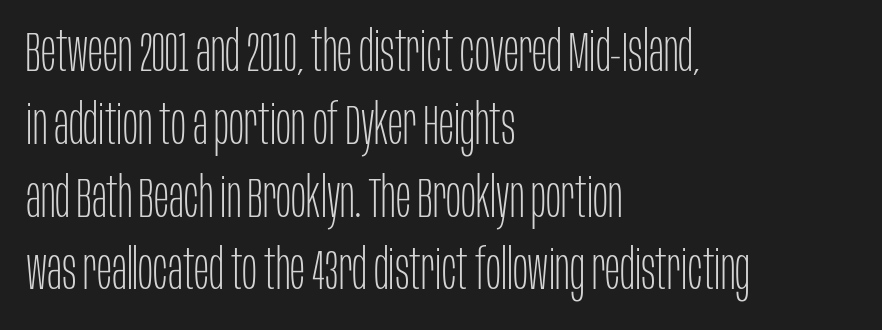
The image shows 56 px thin, condensed sans-serif type, upright; set left-aligned, normal line spacing (1.3x), normal letter spacing, not underlined; low stroke contrast and a large x-height.
